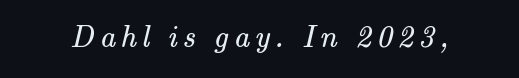
Q: Is the text bold? A: No.
Q: Is the typeface a serif or a sans-serif typeface? A: Serif.
Q: Is the text underlined? A: No.
Q: Width (condensed, normal, or wide)? A: Normal.
Q: Stroke contrast? A: Medium.
Q: x-height? A: Small.
Q: Monospaced? A: No.
